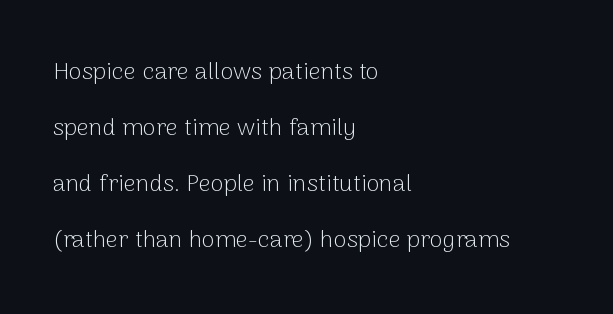
Q: Is the text bold? A: No.
Q: Is the text italic (slanted)? A: No, it is upright.
Q: Is the text underlined? A: No.
Q: How is the paragraph aligned? A: Left-aligned.
Q: Is the spacing between letters normal or unusually wide? A: Normal.
Q: Is the spacing between lines tight, normal or loose? A: Loose.
